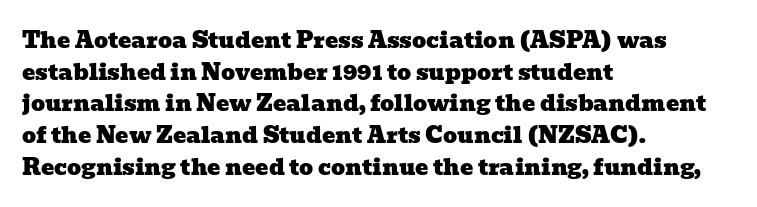
The image shows 22 px text type; set left-aligned, normal line spacing (1.44x), normal letter spacing, not underlined.
